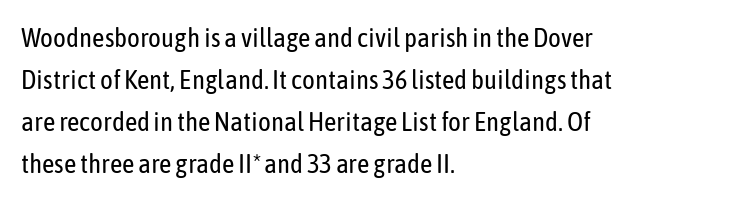
{"italic": "no", "bold": "no", "underline": "no", "align": "left", "line_spacing": "normal", "line_spacing_ratio": 1.55, "letter_spacing": "normal", "letter_spacing_em": 0.0, "glyph_px": 27}
